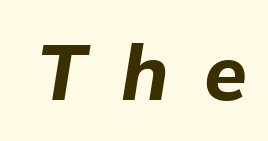
Q: Is the text bold? A: Yes.
Q: Is the text italic (slanted)? A: Yes, it leans right by about 9 degrees.
Q: Is the text underlined? A: No.
Q: Is the spacing between letters normal or unusually wide? A: Unusually wide.
Q: Width (condensed, normal, or wide)? A: Normal.
Q: Stroke contrast? A: Low.
Q: x-height? A: Medium.
Q: Monospaced? A: No.
